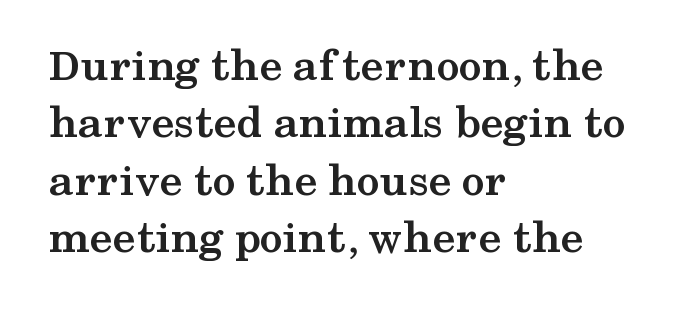
The image shows 47 px semibold, wide serif type, upright; set left-aligned, line spacing 1.22x, normal letter spacing, not underlined; medium stroke contrast and a medium x-height.
